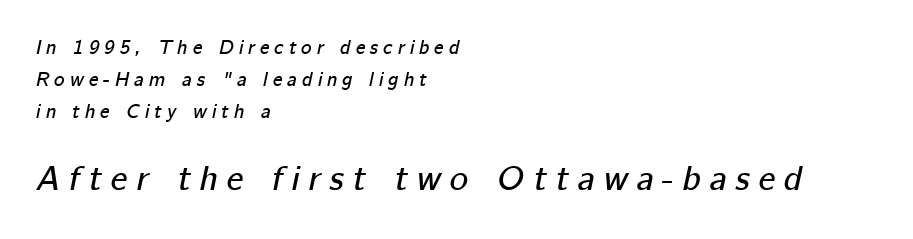
{"italic": "yes", "lean": "right", "slant_degrees": 12, "width": "normal", "stroke_contrast": "low", "x_height": "medium", "monospaced": "no", "underline": "no", "align": "left", "line_spacing": "normal", "line_spacing_ratio": 1.59, "letter_spacing": "wide", "letter_spacing_em": 0.25, "larger_block": "second", "size_ratio": 1.75, "glyph_px": 35}
